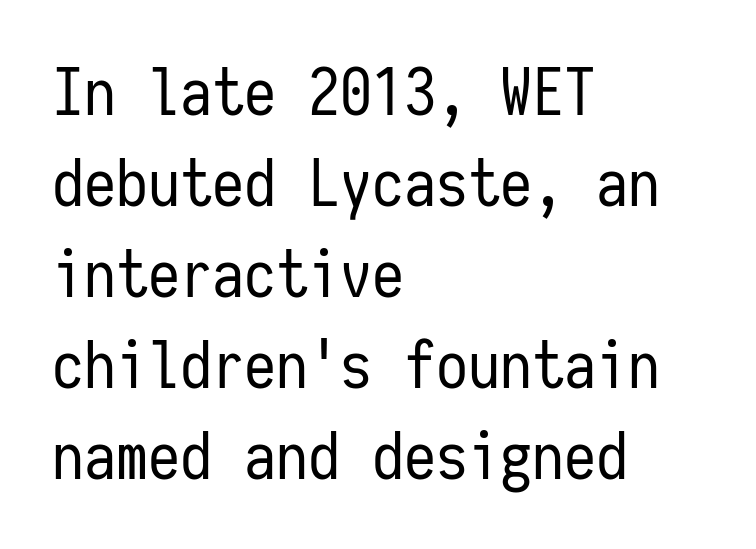
Check under the words: just untouched page. The paragraph shown leans on its left margin. Line spacing here is normal. Spacing between characters is what you'd get straight out of the box. A quiet, ordinary-to-light weight characterises the typeface.
